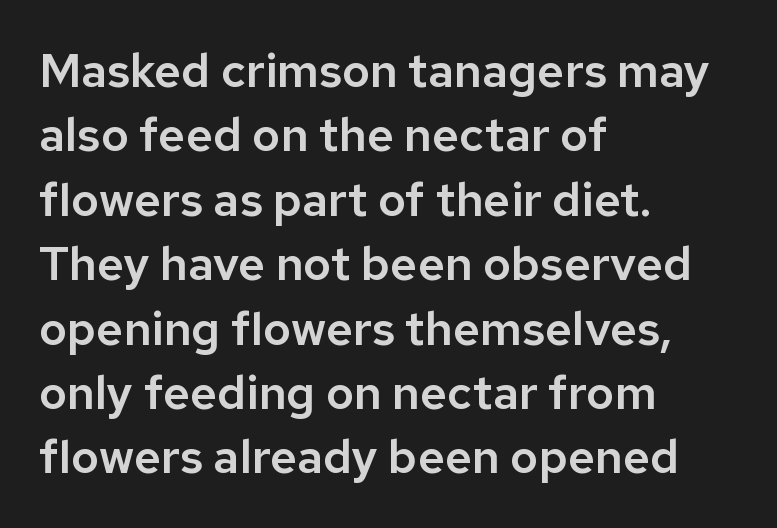
Q: Is the text italic (slanted)? A: No, it is upright.
Q: Is the typeface a serif or a sans-serif typeface? A: Sans-serif.
Q: Is the text underlined? A: No.
Q: How is the paragraph aligned? A: Left-aligned.
Q: Is the spacing between letters normal or unusually wide? A: Normal.
Q: Is the spacing between lines tight, normal or loose? A: Normal.
Q: Width (condensed, normal, or wide)? A: Normal.
Q: Stroke contrast? A: Low.
Q: x-height? A: Medium.
Q: Monospaced? A: No.
